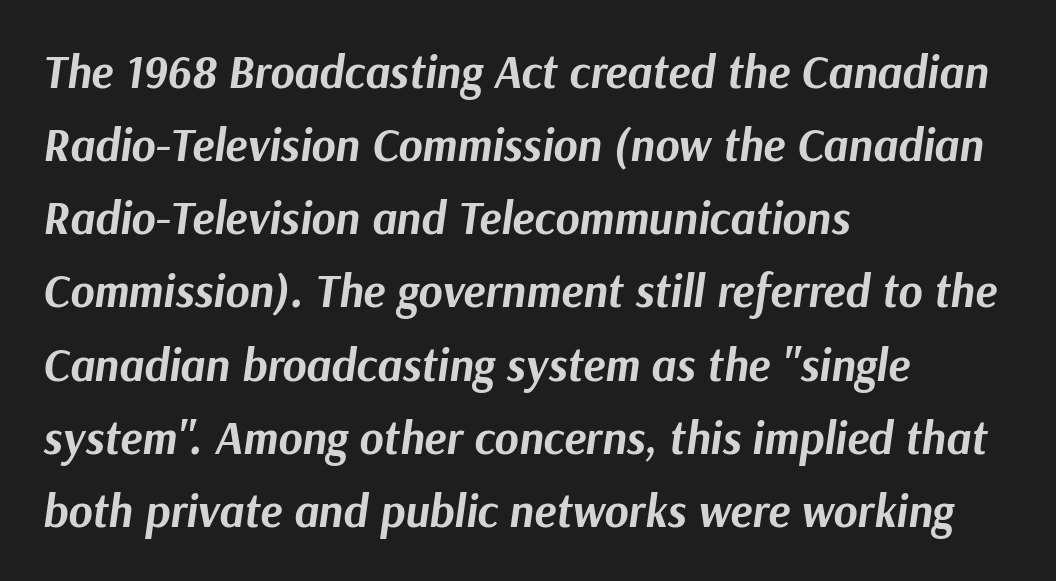
Q: Is the text bold? A: Yes.
Q: Is the text italic (slanted)? A: Yes, it leans right by about 9 degrees.
Q: Is the text underlined? A: No.
Q: How is the paragraph aligned? A: Left-aligned.
Q: Is the spacing between letters normal or unusually wide? A: Normal.
Q: Is the spacing between lines tight, normal or loose? A: Normal.
Q: Width (condensed, normal, or wide)? A: Normal.
Q: Stroke contrast? A: Medium.
Q: x-height? A: Medium.
Q: Monospaced? A: No.
